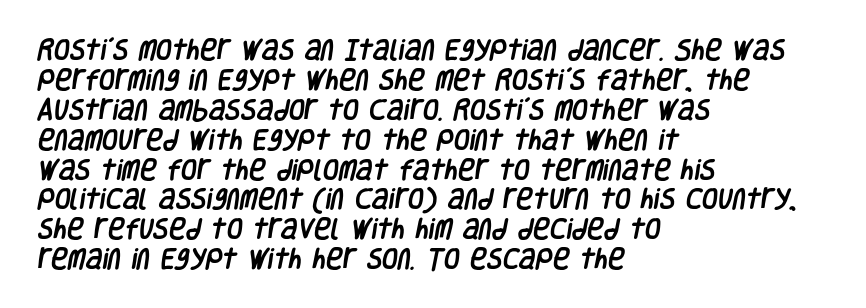
Q: Is the text underlined? A: No.
Q: How is the paragraph aligned? A: Left-aligned.
Q: Is the spacing between letters normal or unusually wide? A: Normal.
Q: Is the spacing between lines tight, normal or loose? A: Normal.
